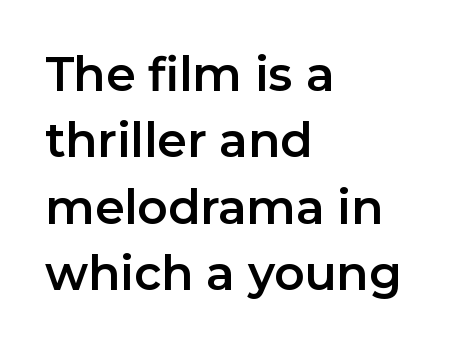
Q: Is the text italic (slanted)? A: No, it is upright.
Q: Is the typeface a serif or a sans-serif typeface? A: Sans-serif.
Q: Is the text underlined? A: No.
Q: How is the paragraph aligned? A: Left-aligned.
Q: Is the spacing between letters normal or unusually wide? A: Normal.
Q: Is the spacing between lines tight, normal or loose? A: Normal.
Q: Width (condensed, normal, or wide)? A: Normal.
Q: Stroke contrast? A: Low.
Q: x-height? A: Medium.
Q: Monospaced? A: No.
